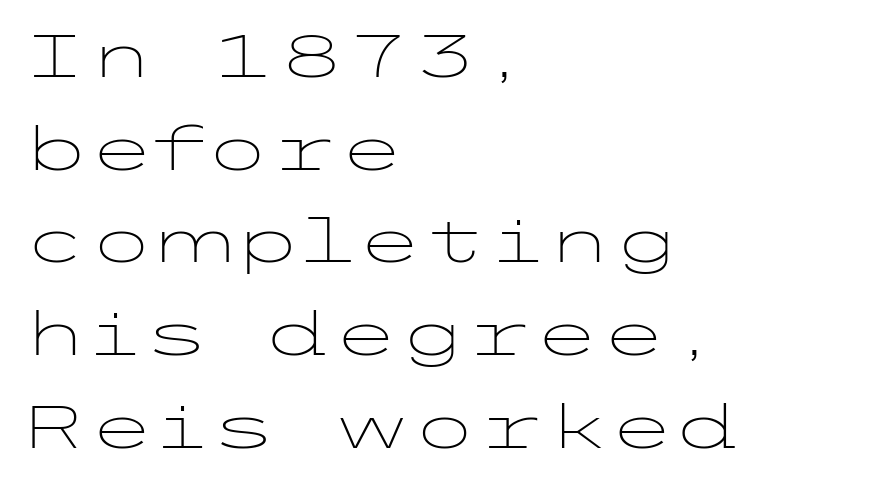
The image shows 61 px light, wide sans-serif type, upright; set left-aligned, normal line spacing (1.52x), normal letter spacing, not underlined; low stroke contrast and a medium x-height.
